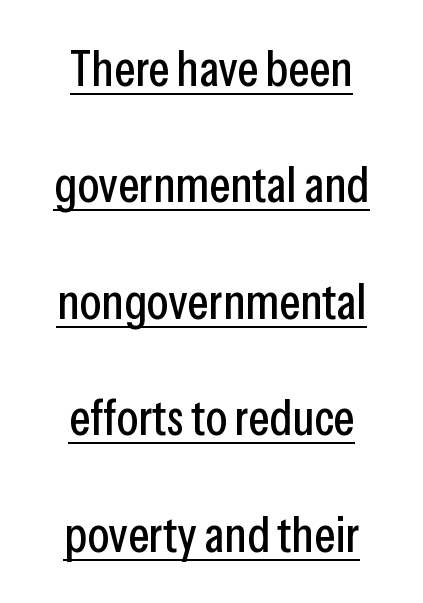
{"serif": "no", "italic": "no", "width": "condensed", "stroke_contrast": "low", "x_height": "medium", "monospaced": "no", "underline": "yes", "align": "center", "line_spacing": "loose", "line_spacing_ratio": 2.33, "letter_spacing": "normal", "letter_spacing_em": 0.0, "glyph_px": 50}
